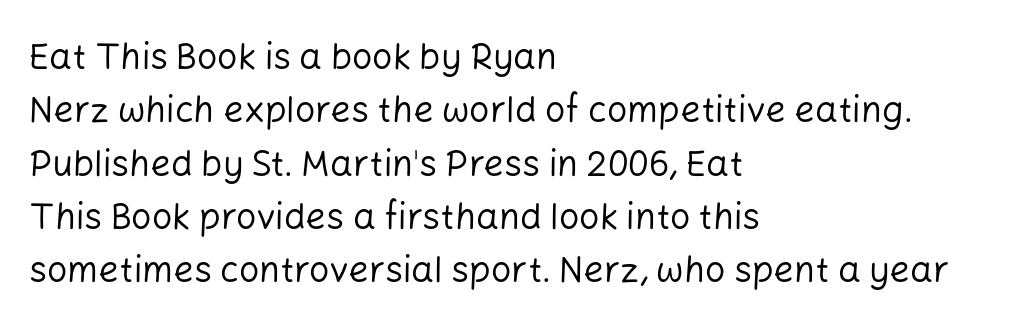
{"serif": "no", "italic": "no", "bold": "no", "weight": "regular", "width": "normal", "stroke_contrast": "low", "x_height": "medium", "monospaced": "no", "underline": "no", "align": "left", "line_spacing": "normal", "line_spacing_ratio": 1.48, "letter_spacing": "normal", "letter_spacing_em": 0.0, "glyph_px": 36}
